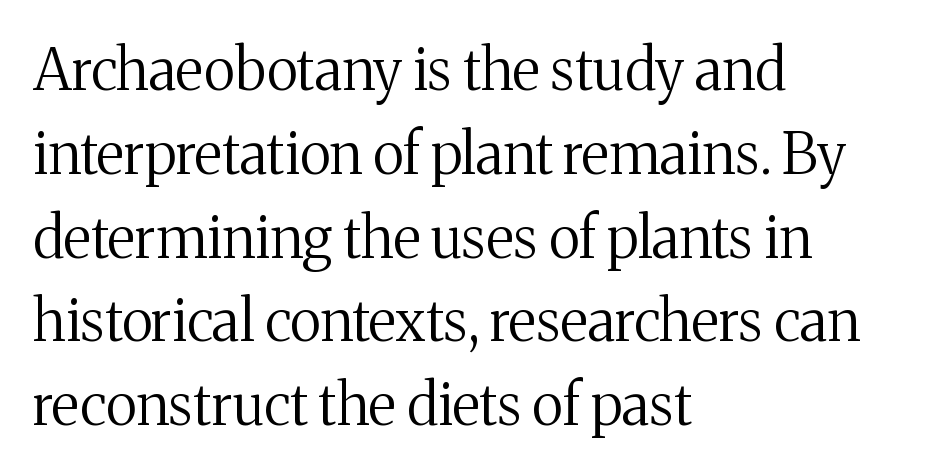
The image shows 57 px regular-weight serif type, upright; set left-aligned, normal line spacing (1.47x), normal letter spacing, not underlined; medium stroke contrast and a medium x-height.
